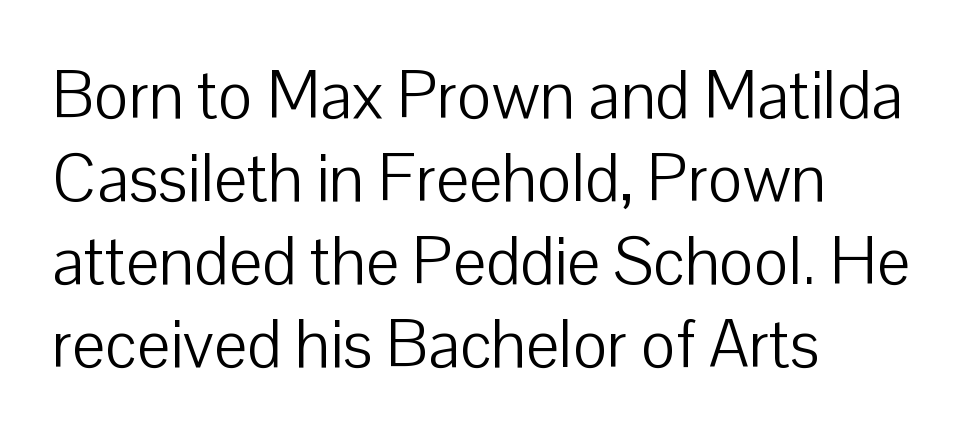
The image shows 66 px light sans-serif type, upright; set left-aligned, normal line spacing (1.26x), normal letter spacing, not underlined; low stroke contrast and a medium x-height.
